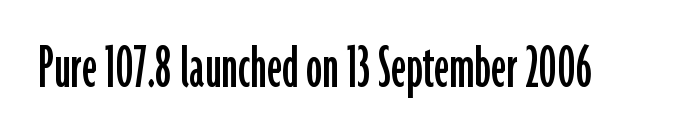
Q: Is the text italic (slanted)? A: No, it is upright.
Q: Is the typeface a serif or a sans-serif typeface? A: Sans-serif.
Q: Is the text underlined? A: No.
Q: Is the spacing between letters normal or unusually wide? A: Normal.
Q: Width (condensed, normal, or wide)? A: Condensed.
Q: Stroke contrast? A: Low.
Q: x-height? A: Medium.
Q: Monospaced? A: No.
